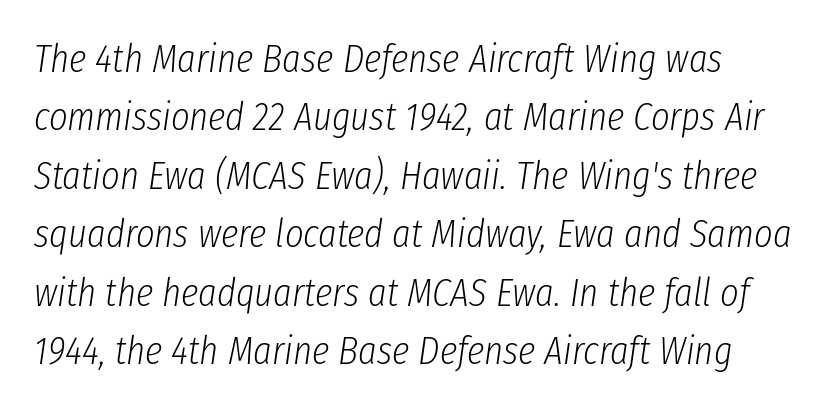
Q: Is the text bold? A: No.
Q: Is the text italic (slanted)? A: Yes, it leans right by about 8 degrees.
Q: Is the text underlined? A: No.
Q: Is the spacing between letters normal or unusually wide? A: Normal.
Q: Is the spacing between lines tight, normal or loose? A: Normal.
Q: Width (condensed, normal, or wide)? A: Condensed.
Q: Stroke contrast? A: Low.
Q: x-height? A: Medium.
Q: Monospaced? A: No.
